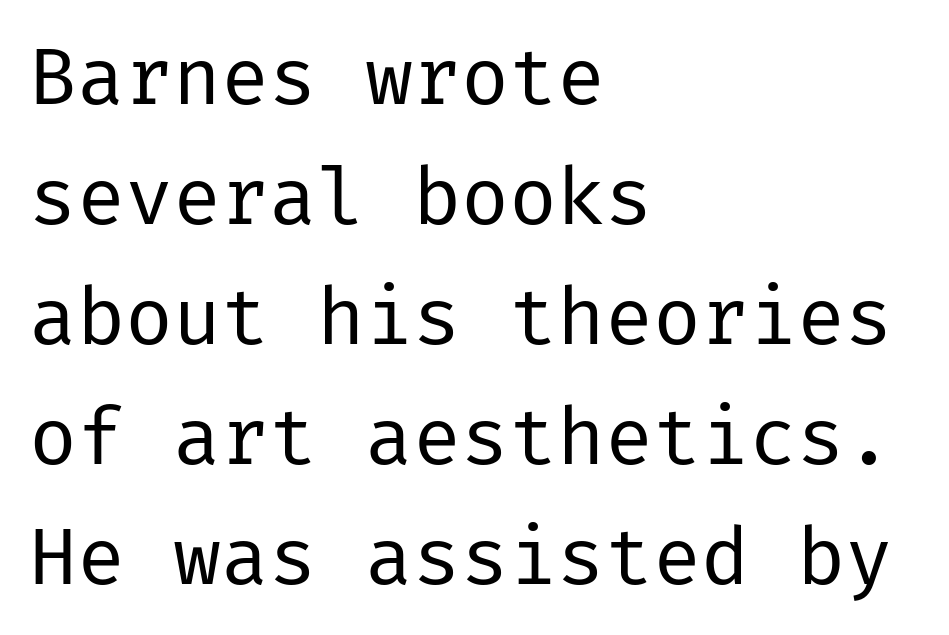
The lines sit at an ordinary, default distance from one another. The font's upright variant was chosen for this text. The tracking reads as untouched default to a designer's eye. Typographically, this falls in the sans-serif category. No word sits above an underline.
